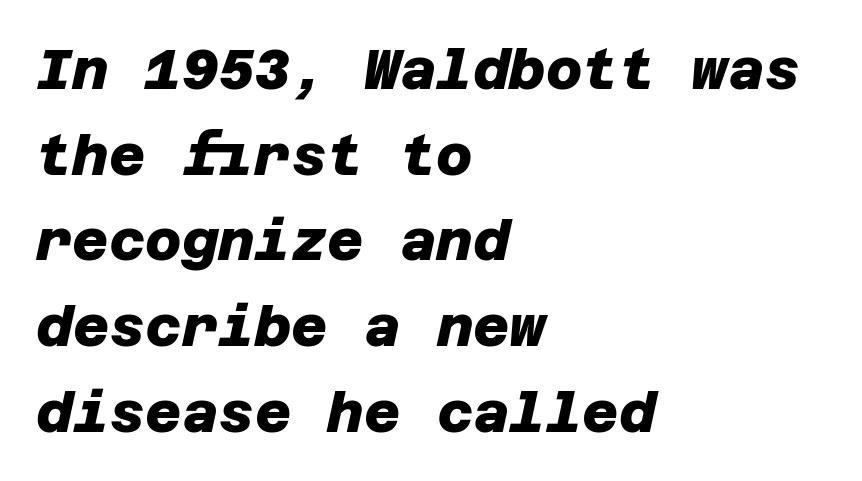
The image shows 56 px heavy sans-serif type; set left-aligned, normal line spacing (1.53x), normal letter spacing, not underlined; low stroke contrast and a large x-height.
